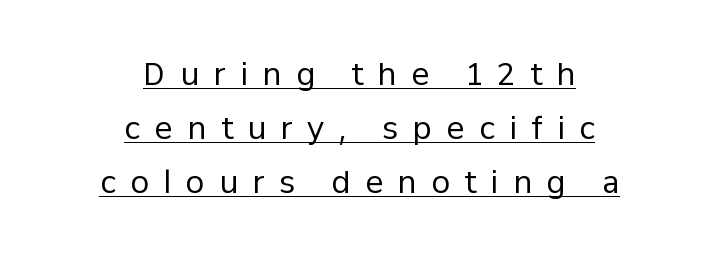
Q: Is the text bold? A: No.
Q: Is the text italic (slanted)? A: No, it is upright.
Q: Is the typeface a serif or a sans-serif typeface? A: Sans-serif.
Q: Is the text underlined? A: Yes.
Q: How is the paragraph aligned? A: Centered.
Q: Is the spacing between letters normal or unusually wide? A: Unusually wide.
Q: Width (condensed, normal, or wide)? A: Normal.
Q: Stroke contrast? A: Low.
Q: x-height? A: Medium.
Q: Monospaced? A: No.
